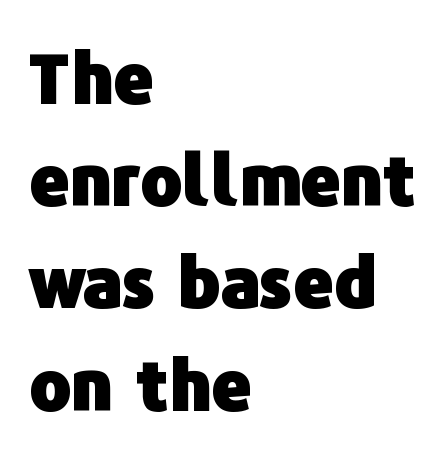
{"serif": "no", "italic": "no", "bold": "yes", "weight": "heavy", "width": "normal", "stroke_contrast": "low", "x_height": "medium", "monospaced": "no", "underline": "no", "align": "left", "line_spacing": "normal", "line_spacing_ratio": 1.46, "letter_spacing": "normal", "letter_spacing_em": 0.0, "glyph_px": 70}
